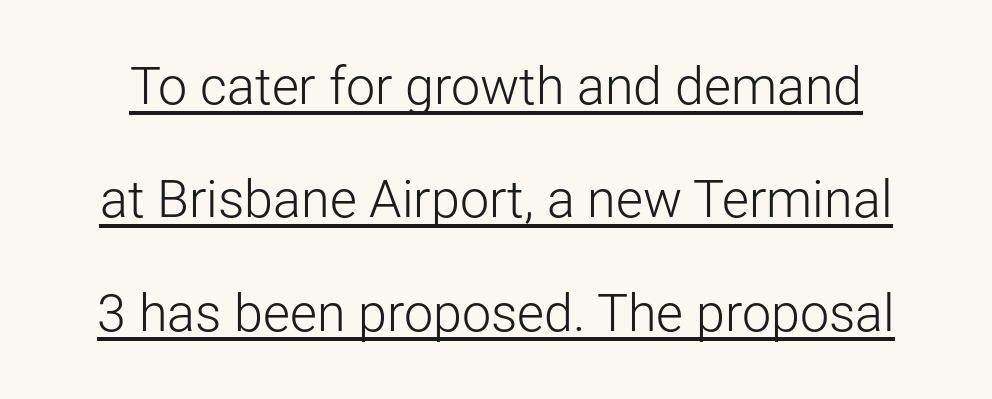
{"serif": "no", "italic": "no", "bold": "no", "weight": "light", "width": "normal", "stroke_contrast": "low", "x_height": "medium", "monospaced": "no", "underline": "yes", "line_spacing": "loose", "line_spacing_ratio": 2.18, "letter_spacing": "normal", "letter_spacing_em": 0.0, "glyph_px": 52}
